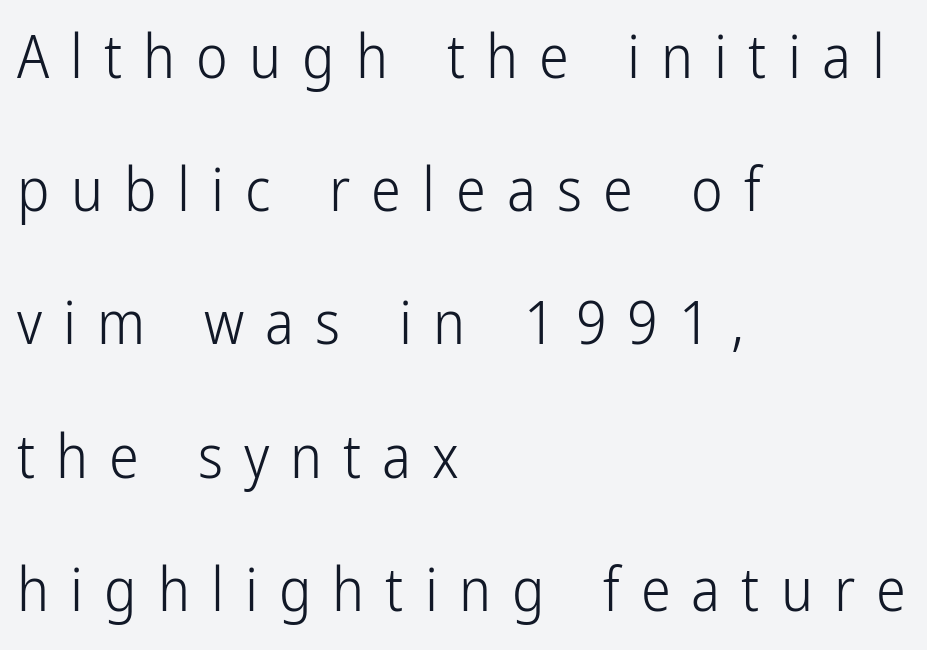
The image shows 60 px light, condensed sans-serif type, upright; set left-aligned, loose line spacing (2.22x), unusually wide letter spacing (+0.35 em), not underlined; low stroke contrast and a medium x-height.
